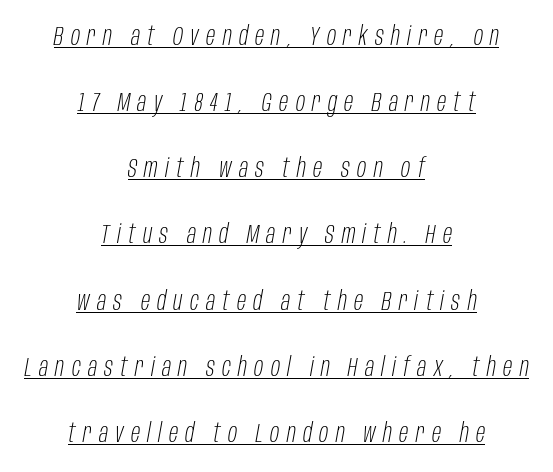
Q: Is the text bold? A: No.
Q: Is the text italic (slanted)? A: Yes, it leans right by about 10 degrees.
Q: Is the text underlined? A: Yes.
Q: How is the paragraph aligned? A: Centered.
Q: Is the spacing between letters normal or unusually wide? A: Unusually wide.
Q: Is the spacing between lines tight, normal or loose? A: Loose.
